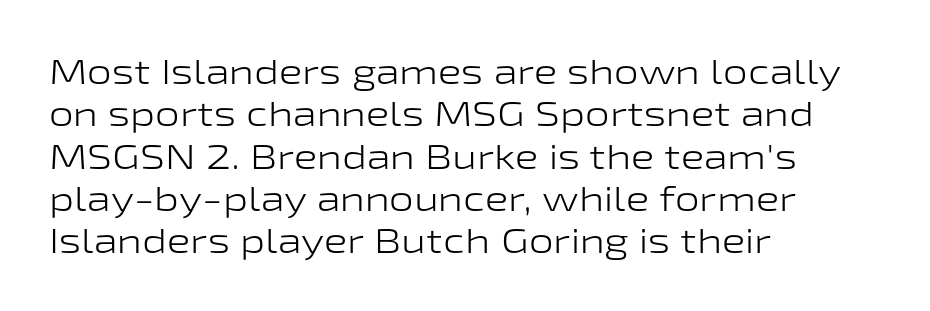
Stems here are at most as thick as an everyday book face. The specimen reads as upright at a glance. Type without underlining. Are there feet on the stems? There aren't — it's a sans.
